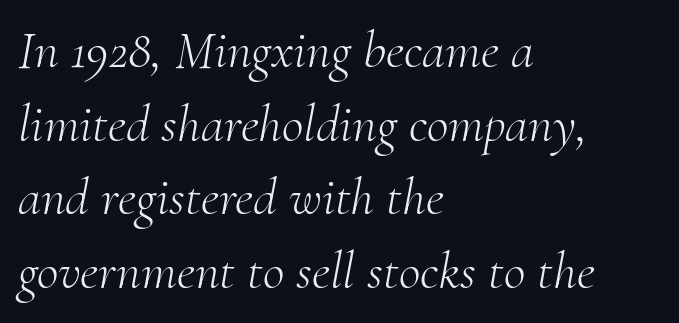
Q: Is the text bold? A: No.
Q: Is the text italic (slanted)? A: Yes, it leans right by about 10 degrees.
Q: Is the typeface a serif or a sans-serif typeface? A: Serif.
Q: Is the text underlined? A: No.
Q: How is the paragraph aligned? A: Left-aligned.
Q: Is the spacing between letters normal or unusually wide? A: Normal.
Q: Is the spacing between lines tight, normal or loose? A: Normal.
Q: Width (condensed, normal, or wide)? A: Normal.
Q: Stroke contrast? A: Medium.
Q: x-height? A: Small.
Q: Monospaced? A: No.
